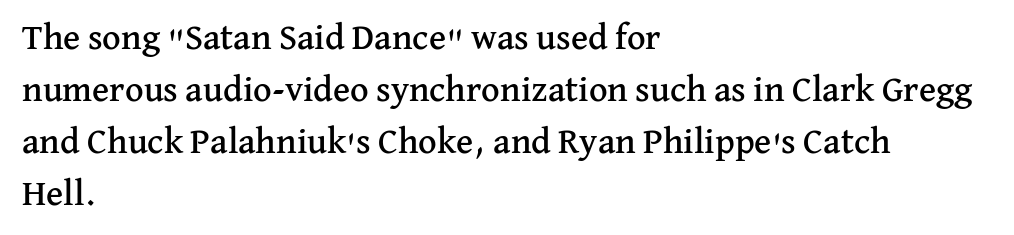
{"serif": "yes", "italic": "no", "width": "normal", "stroke_contrast": "medium", "x_height": "medium", "monospaced": "no", "underline": "no", "align": "left", "line_spacing": "normal", "line_spacing_ratio": 1.44, "letter_spacing": "normal", "letter_spacing_em": 0.0, "glyph_px": 36}
